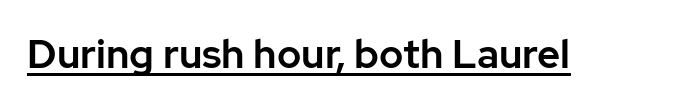
{"serif": "no", "italic": "no", "width": "normal", "stroke_contrast": "low", "x_height": "medium", "monospaced": "no", "underline": "yes", "letter_spacing": "normal", "letter_spacing_em": 0.0, "glyph_px": 40}
